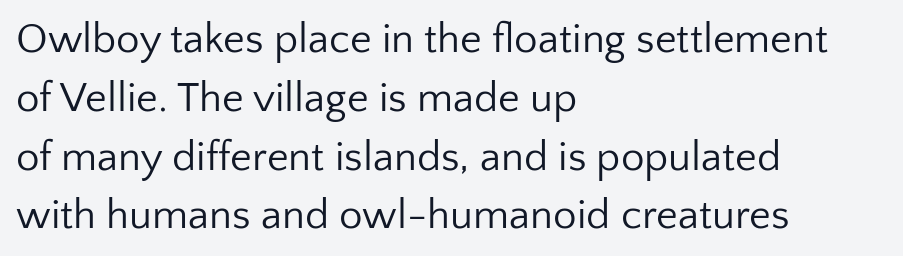
Q: Is the text bold? A: No.
Q: Is the text italic (slanted)? A: No, it is upright.
Q: Is the typeface a serif or a sans-serif typeface? A: Sans-serif.
Q: Is the text underlined? A: No.
Q: How is the paragraph aligned? A: Left-aligned.
Q: Is the spacing between letters normal or unusually wide? A: Normal.
Q: Is the spacing between lines tight, normal or loose? A: Normal.
Q: Width (condensed, normal, or wide)? A: Normal.
Q: Stroke contrast? A: Low.
Q: x-height? A: Medium.
Q: Monospaced? A: No.
